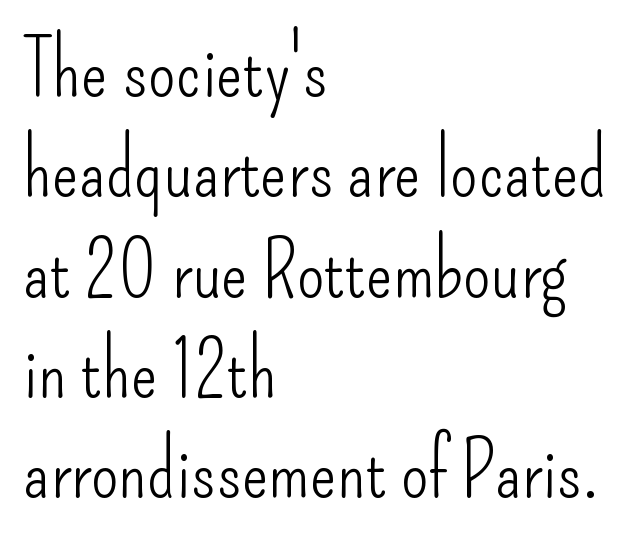
The image shows 79 px light, condensed sans-serif type, upright; set left-aligned, normal line spacing (1.27x), normal letter spacing, not underlined; low stroke contrast and a small x-height.
